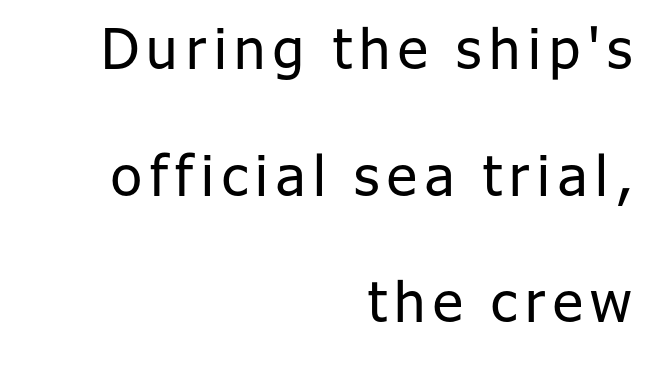
If you drew a ruler down the right edge, every line would touch it. The passage shown is not bold in any degree. Just letters on the line, the space beneath them empty. Is there much room between lines? Yes — plenty of vertical air separates them.
